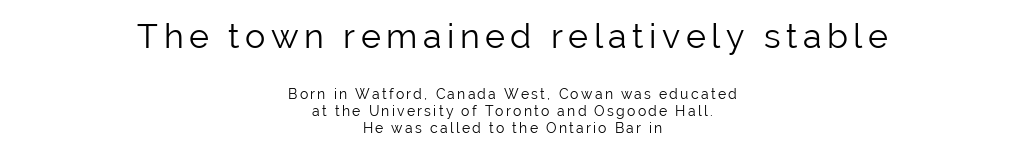
The image shows 34 px light sans-serif type, upright; set centered, line spacing 1.22x, not underlined; the first (top) block is 2.43x larger; low stroke contrast and a medium x-height.
